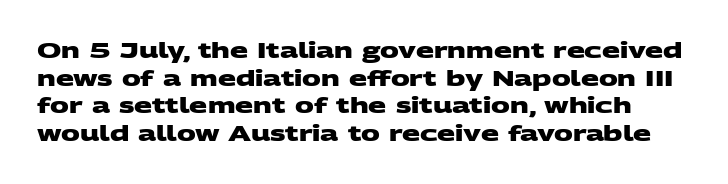
{"bold": "yes", "underline": "no", "line_spacing": "normal", "line_spacing_ratio": 1.32, "letter_spacing": "normal", "letter_spacing_em": 0.0, "glyph_px": 21}
